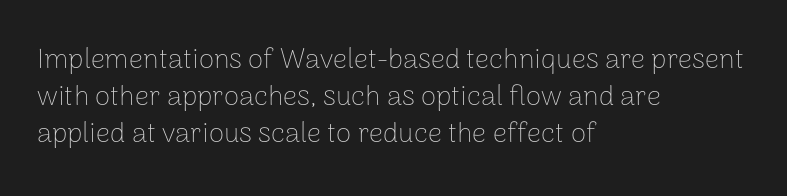
Q: Is the text bold? A: No.
Q: Is the text italic (slanted)? A: No, it is upright.
Q: Is the typeface a serif or a sans-serif typeface? A: Sans-serif.
Q: Is the text underlined? A: No.
Q: How is the paragraph aligned? A: Left-aligned.
Q: Is the spacing between letters normal or unusually wide? A: Normal.
Q: Is the spacing between lines tight, normal or loose? A: Normal.
Q: Width (condensed, normal, or wide)? A: Normal.
Q: Stroke contrast? A: Low.
Q: x-height? A: Medium.
Q: Monospaced? A: No.
